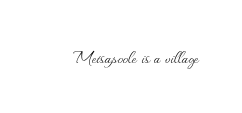
Q: Is the text bold? A: No.
Q: Is the text italic (slanted)? A: Yes.
Q: Is the text underlined? A: No.
Q: Is the spacing between letters normal or unusually wide? A: Normal.
